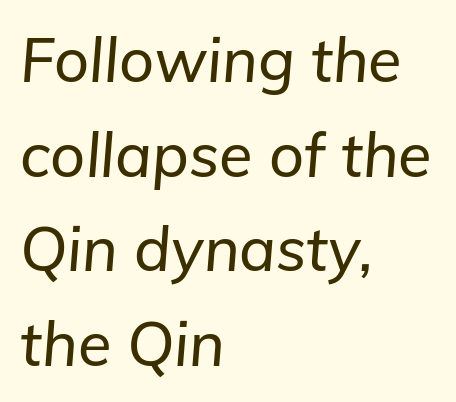
Q: Is the text italic (slanted)? A: Yes, it leans right by about 5 degrees.
Q: Is the text underlined? A: No.
Q: How is the paragraph aligned? A: Left-aligned.
Q: Is the spacing between letters normal or unusually wide? A: Normal.
Q: Is the spacing between lines tight, normal or loose? A: Normal.
Q: Width (condensed, normal, or wide)? A: Normal.
Q: Stroke contrast? A: Low.
Q: x-height? A: Medium.
Q: Monospaced? A: No.
